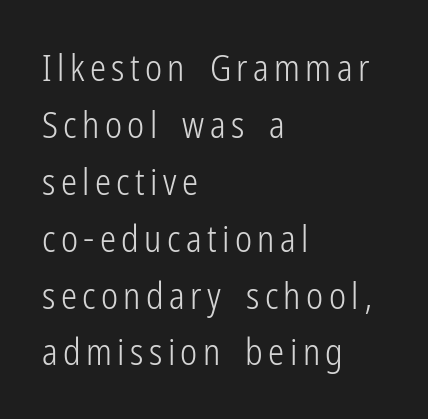
Weight: regular or lighter. This sample has the flowing, uneven cadence of proportional lettering. Evenly set lines give the paragraph a standard silhouette. These lines are set flush left with a ragged right edge. Check the space under the baseline: it is left empty.
